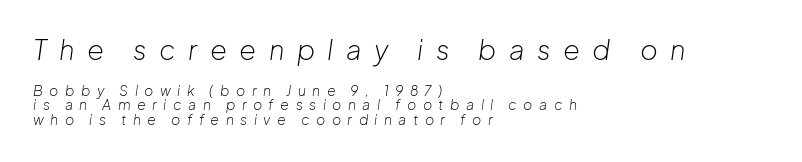
Q: Is the text bold? A: No.
Q: Is the text italic (slanted)? A: Yes, it leans right by about 8 degrees.
Q: Is the text underlined? A: No.
Q: How is the paragraph aligned? A: Left-aligned.
Q: Is the spacing between letters normal or unusually wide? A: Unusually wide.
Q: Is the spacing between lines tight, normal or loose? A: Tight.
Q: Which block of text is set in a larger size, the first (top) or the second (bottom)? A: The first (top) one.
